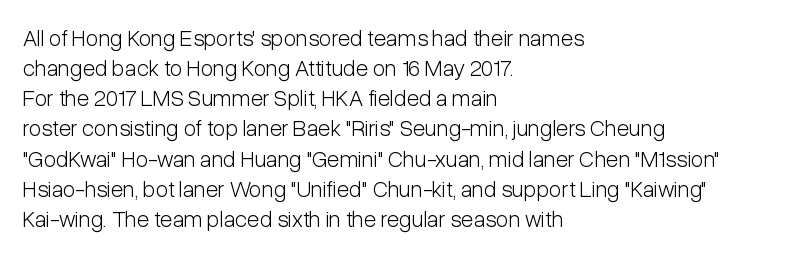
Teacher's note: observe the even left margin — that is flush-left alignment. Does extra space separate the letters? No, they use regular spacing. In terms of posture, this sample is upright. The glyphs are unaccompanied by any horizontal stroke below them. The lines sit at an ordinary, default distance from one another.
